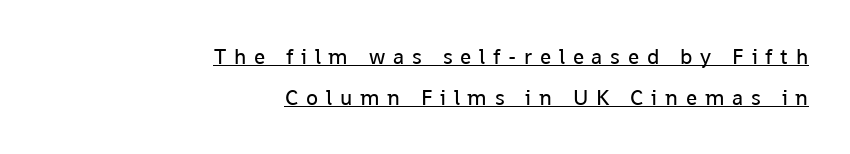
The image shows 22 px text type, upright; set right-aligned, line spacing 1.86x, unusually wide letter spacing (+0.35 em), underlined.
